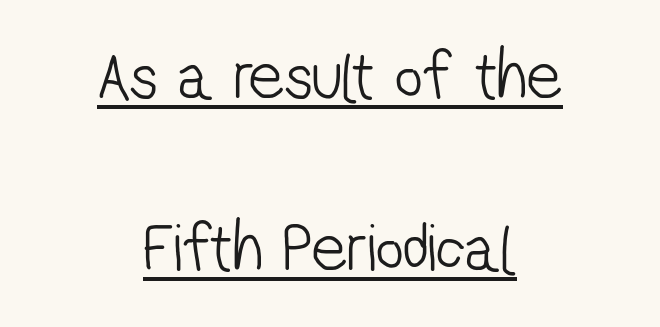
The lines in this sample share a center point and differ in where they start and stop. The strokes carry an ordinary text weight at most. This sample has the flowing, uneven cadence of proportional lettering. Observe the ordinary spacing: letters are neighbours, not strangers.
